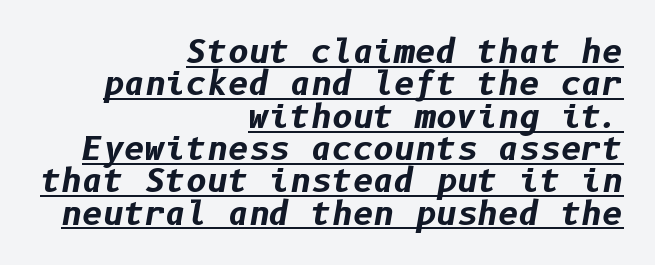
The image shows 32 px bold type, italic (leaning right); set right-aligned, tight line spacing (1.01x), normal letter spacing, underlined; low stroke contrast and a medium x-height.
